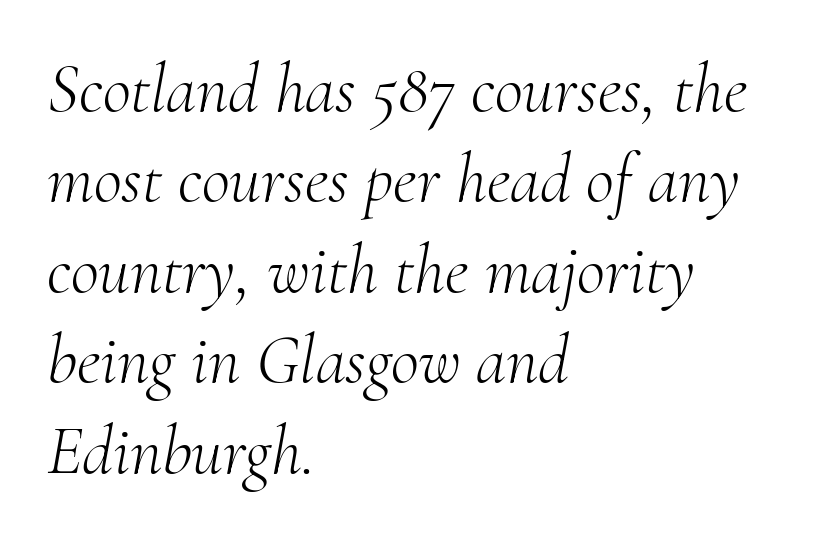
{"serif": "yes", "italic": "yes", "lean": "right", "slant_degrees": 10, "bold": "no", "weight": "light", "width": "normal", "stroke_contrast": "medium", "x_height": "small", "monospaced": "no", "underline": "no", "align": "left", "line_spacing": "normal", "line_spacing_ratio": 1.31, "letter_spacing": "normal", "letter_spacing_em": 0.0, "glyph_px": 69}
